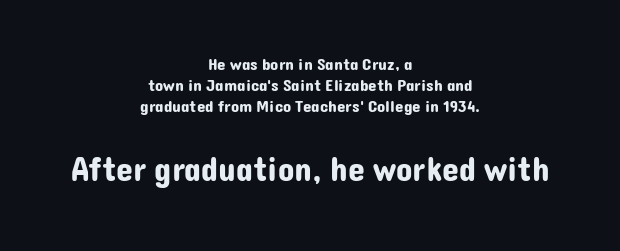
{"serif": "no", "italic": "no", "width": "normal", "stroke_contrast": "low", "x_height": "medium", "monospaced": "no", "underline": "no", "align": "center", "line_spacing_ratio": 1.24, "letter_spacing": "normal", "letter_spacing_em": 0.0, "larger_block": "second", "size_ratio": 2.0, "glyph_px": 34}
